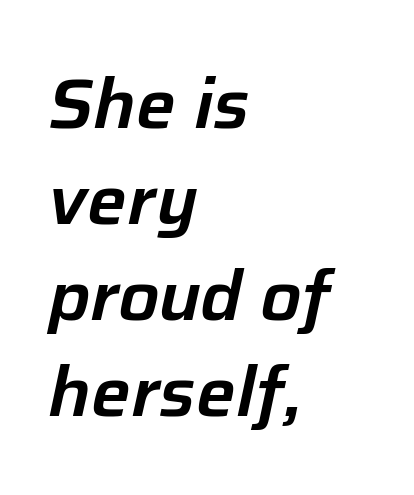
{"italic": "yes", "lean": "right", "slant_degrees": 12, "width": "normal", "stroke_contrast": "low", "x_height": "medium", "monospaced": "no", "underline": "no", "align": "left", "line_spacing": "normal", "line_spacing_ratio": 1.37, "letter_spacing": "normal", "letter_spacing_em": 0.0, "glyph_px": 70}
